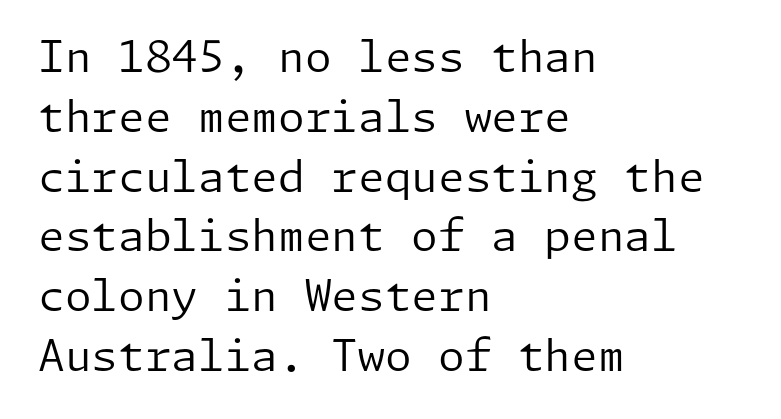
There is no visible air inserted between adjacent glyphs. Note: no serifs on the glyphs. The axis of the letterforms is exactly vertical. A classic flush-left, rag-right setting is used for this passage.
